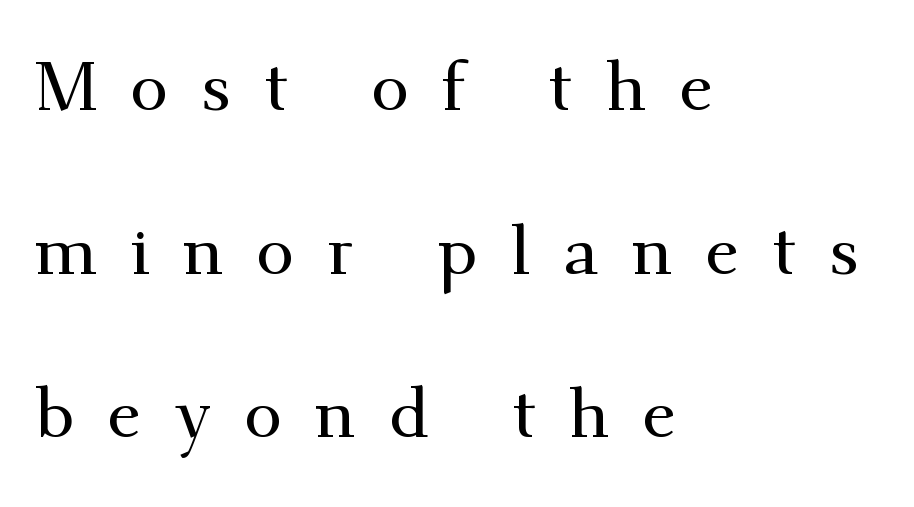
Q: Is the text italic (slanted)? A: No, it is upright.
Q: Is the typeface a serif or a sans-serif typeface? A: Serif.
Q: Is the text underlined? A: No.
Q: How is the paragraph aligned? A: Left-aligned.
Q: Is the spacing between letters normal or unusually wide? A: Unusually wide.
Q: Is the spacing between lines tight, normal or loose? A: Loose.
Q: Width (condensed, normal, or wide)? A: Normal.
Q: Stroke contrast? A: Medium.
Q: x-height? A: Small.
Q: Monospaced? A: No.
